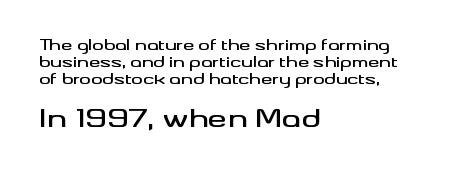
{"italic": "no", "underline": "no", "align": "left", "line_spacing_ratio": 1.2, "letter_spacing": "normal", "letter_spacing_em": 0.0, "larger_block": "second", "size_ratio": 1.71, "glyph_px": 24}
